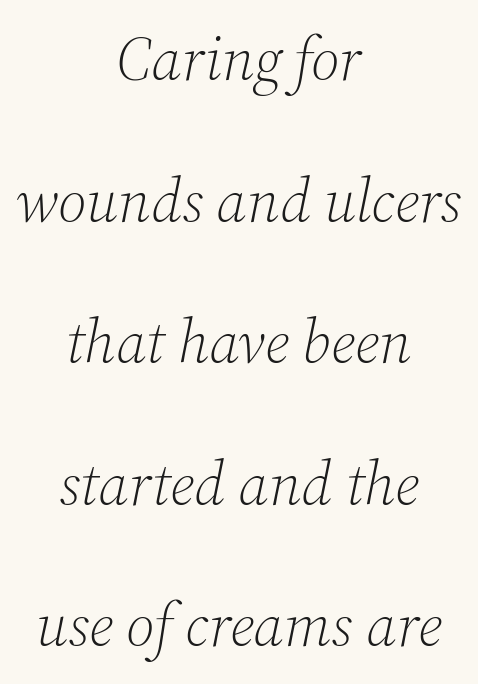
{"serif": "yes", "italic": "yes", "lean": "right", "slant_degrees": 12, "bold": "no", "weight": "light", "width": "normal", "stroke_contrast": "medium", "x_height": "medium", "monospaced": "no", "underline": "no", "align": "center", "line_spacing": "loose", "line_spacing_ratio": 2.32, "letter_spacing": "normal", "letter_spacing_em": 0.0, "glyph_px": 61}
